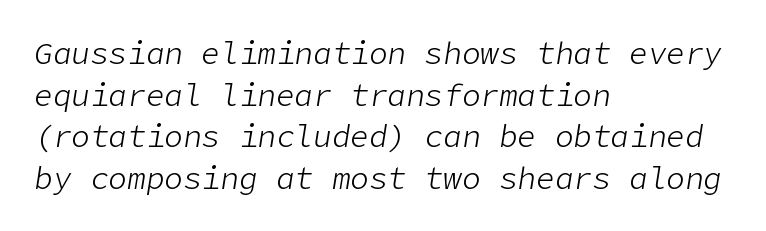
The image shows 31 px light type, italic (leaning right); set left-aligned, normal line spacing (1.34x), normal letter spacing, not underlined; low stroke contrast and a medium x-height.
